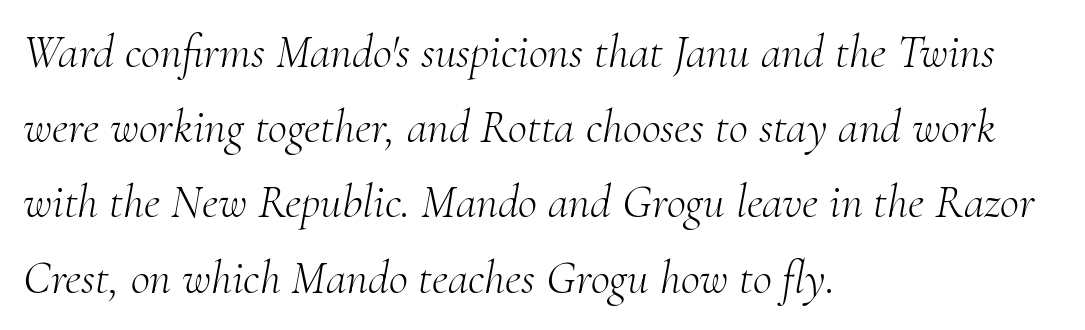
The image shows 47 px light serif type, italic (leaning right); set left-aligned, normal line spacing (1.6x), normal letter spacing, not underlined; medium stroke contrast and a small x-height.
